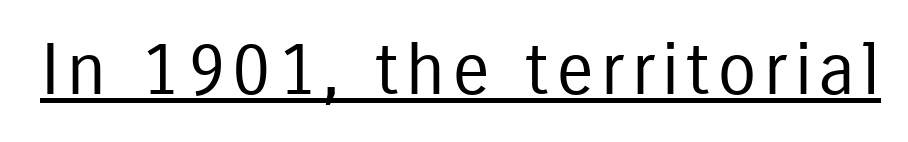
Q: Is the text bold? A: No.
Q: Is the text italic (slanted)? A: No, it is upright.
Q: Is the typeface a serif or a sans-serif typeface? A: Sans-serif.
Q: Is the text underlined? A: Yes.
Q: Width (condensed, normal, or wide)? A: Condensed.
Q: Stroke contrast? A: Low.
Q: x-height? A: Medium.
Q: Monospaced? A: No.
